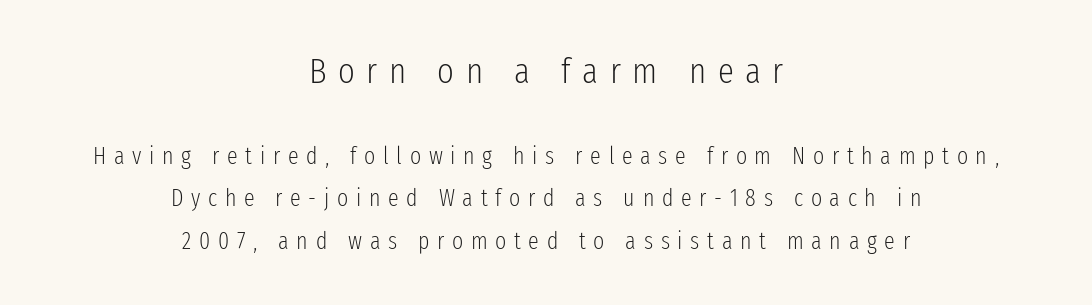
Q: Is the text bold? A: No.
Q: Is the text italic (slanted)? A: No, it is upright.
Q: Is the typeface a serif or a sans-serif typeface? A: Sans-serif.
Q: Is the text underlined? A: No.
Q: How is the paragraph aligned? A: Centered.
Q: Is the spacing between letters normal or unusually wide? A: Unusually wide.
Q: Which block of text is set in a larger size, the first (top) or the second (bottom)? A: The first (top) one.
Q: Width (condensed, normal, or wide)? A: Condensed.
Q: Stroke contrast? A: Low.
Q: x-height? A: Medium.
Q: Monospaced? A: No.
